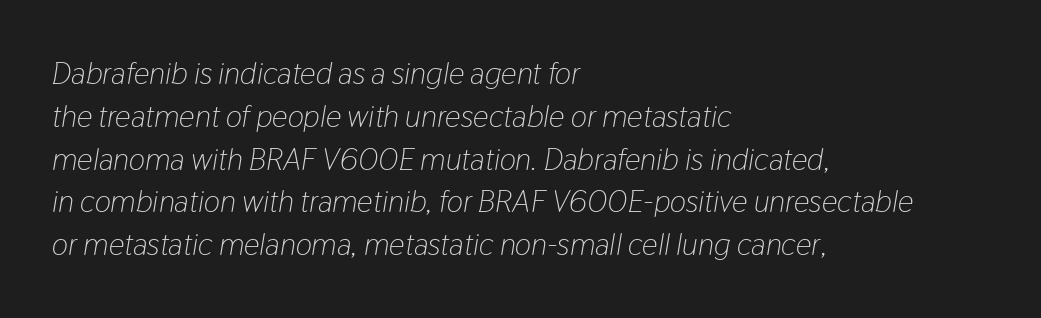
Q: Is the text bold? A: No.
Q: Is the text italic (slanted)? A: Yes, it leans right by about 9 degrees.
Q: Is the text underlined? A: No.
Q: How is the paragraph aligned? A: Left-aligned.
Q: Is the spacing between letters normal or unusually wide? A: Normal.
Q: Is the spacing between lines tight, normal or loose? A: Normal.
Q: Width (condensed, normal, or wide)? A: Condensed.
Q: Stroke contrast? A: Low.
Q: x-height? A: Medium.
Q: Monospaced? A: No.
